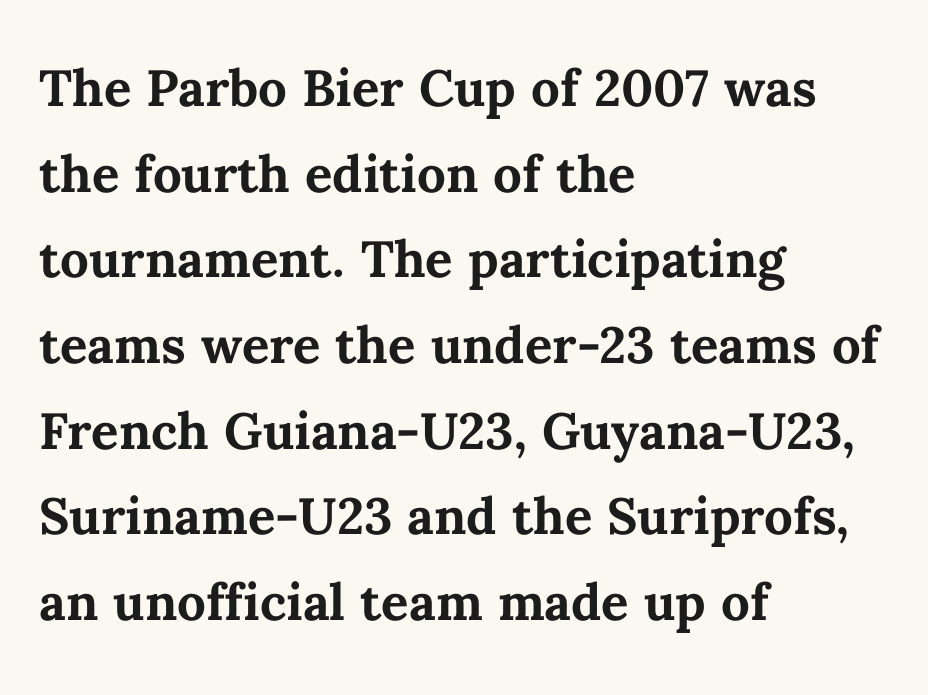
The image shows 68 px semibold type, upright; set left-aligned, normal line spacing (1.26x), normal letter spacing, not underlined; medium stroke contrast and a medium x-height.
